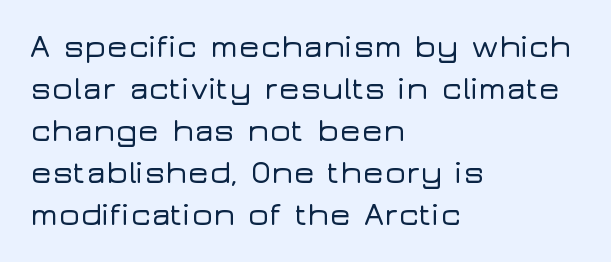
If you drew a line through each stem, it would be perfectly vertical. Interline gaps are of average width in this sample. Clear beneath every line of the passage. To sum up the face: it is a sans, with no serifs.
